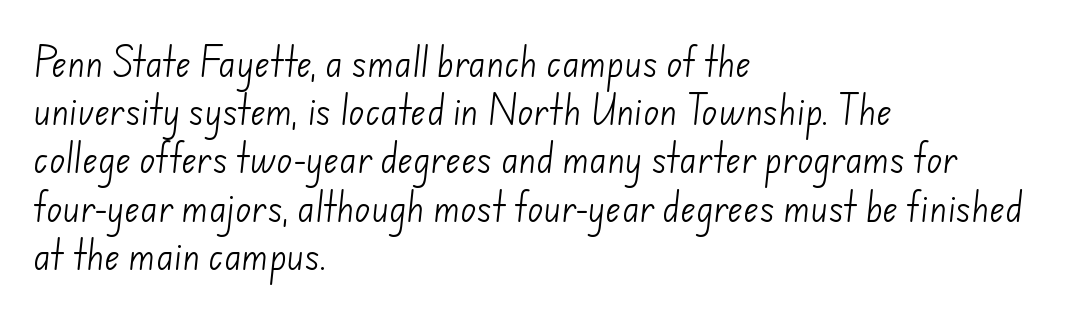
Q: Is the text bold? A: No.
Q: Is the typeface a serif or a sans-serif typeface? A: Sans-serif.
Q: Is the text underlined? A: No.
Q: How is the paragraph aligned? A: Left-aligned.
Q: Is the spacing between letters normal or unusually wide? A: Normal.
Q: Is the spacing between lines tight, normal or loose? A: Normal.
Q: Width (condensed, normal, or wide)? A: Normal.
Q: Stroke contrast? A: Low.
Q: x-height? A: Small.
Q: Monospaced? A: No.
